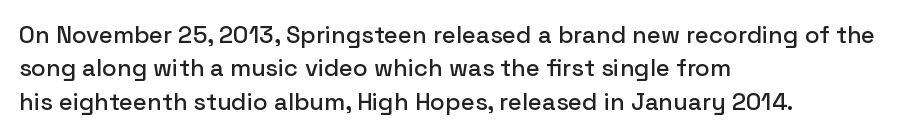
Style check: upright. Bare-footed words on every line. The passage shown has conventional tracking throughout. If you measured baseline to baseline, you'd find a middling distance. A student would call this left alignment; a typographer would say flush left, rag right.
